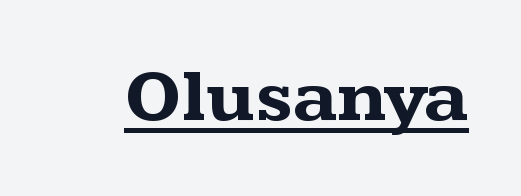
{"serif": "yes", "italic": "no", "bold": "yes", "weight": "bold", "width": "wide", "stroke_contrast": "medium", "x_height": "medium", "monospaced": "no", "underline": "yes", "letter_spacing": "normal", "letter_spacing_em": 0.0, "glyph_px": 75}
